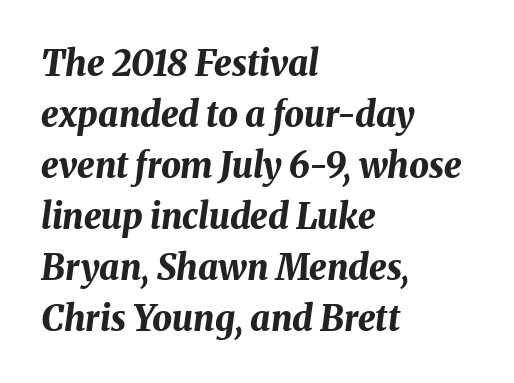
Q: Is the text bold? A: Yes.
Q: Is the text italic (slanted)? A: Yes, it leans right by about 8 degrees.
Q: Is the text underlined? A: No.
Q: How is the paragraph aligned? A: Left-aligned.
Q: Is the spacing between letters normal or unusually wide? A: Normal.
Q: Is the spacing between lines tight, normal or loose? A: Normal.
Q: Width (condensed, normal, or wide)? A: Normal.
Q: Stroke contrast? A: Medium.
Q: x-height? A: Medium.
Q: Monospaced? A: No.
